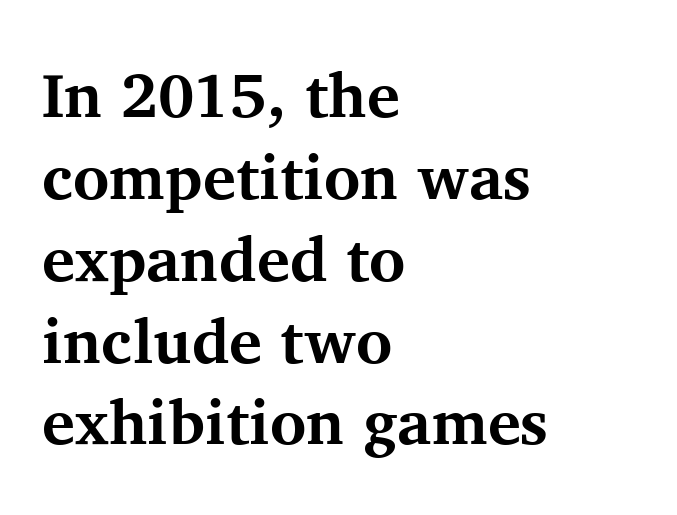
Look at the bottom of the vertical strokes: they flare into serifs here. In terms of letterspacing, this is plain default setting. The passage shown is emphatically bold. The gap between lines stays unmarked. The lines sit at an ordinary, default distance from one another.
